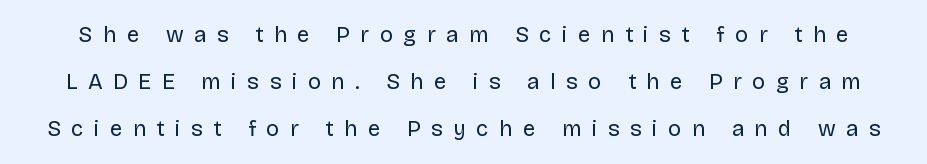
The image shows 22 px text type, upright; set loose line spacing (2.14x), unusually wide letter spacing (+0.48 em), not underlined.
